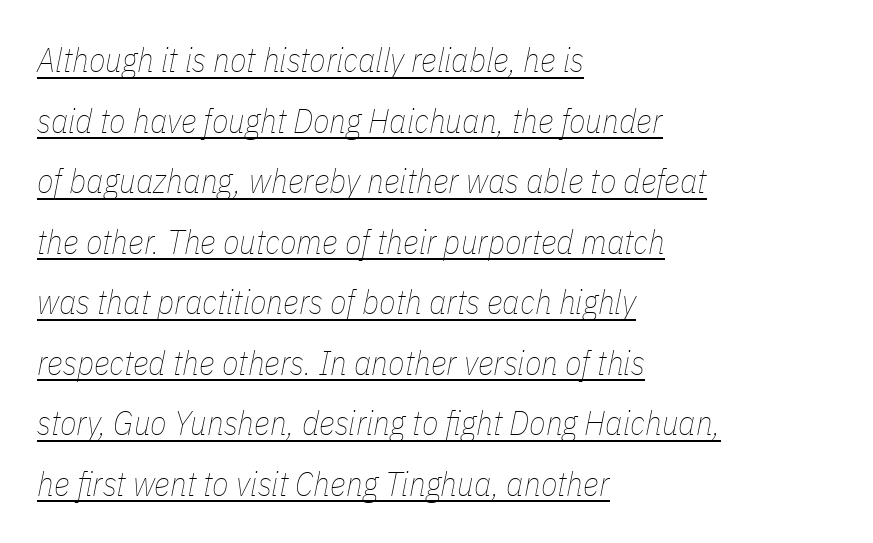
{"italic": "yes", "lean": "right", "slant_degrees": 11, "bold": "no", "weight": "thin", "width": "condensed", "stroke_contrast": "low", "x_height": "medium", "monospaced": "no", "underline": "yes", "align": "left", "line_spacing_ratio": 1.78, "letter_spacing": "normal", "letter_spacing_em": 0.0, "glyph_px": 34}
